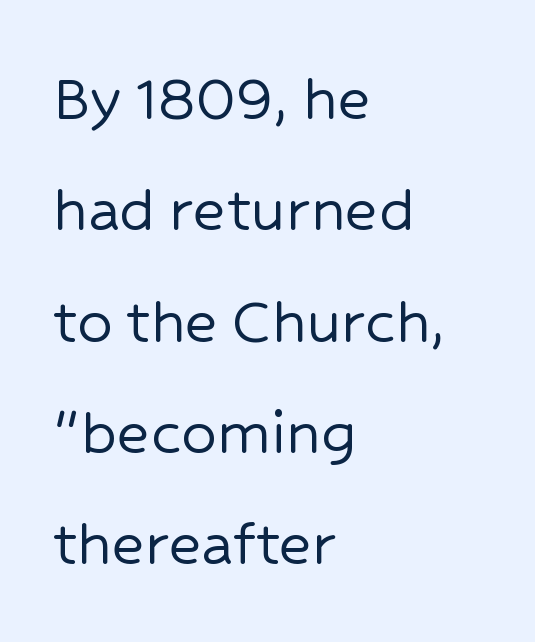
{"serif": "no", "italic": "no", "width": "normal", "stroke_contrast": "low", "x_height": "medium", "monospaced": "no", "underline": "no", "align": "left", "line_spacing": "normal", "line_spacing_ratio": 1.59, "letter_spacing": "normal", "letter_spacing_em": 0.0, "glyph_px": 70}
